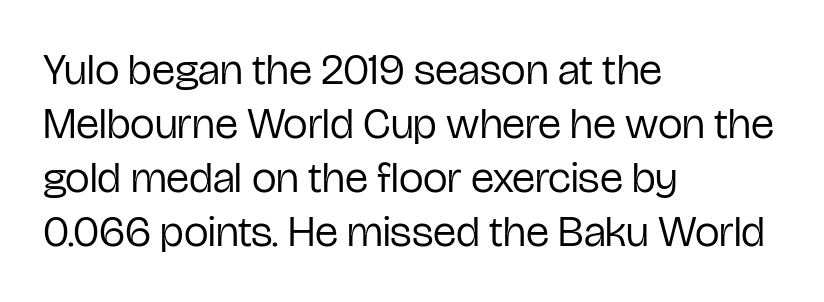
The image shows 44 px regular-weight, condensed sans-serif type, upright; set left-aligned, line spacing 1.23x, normal letter spacing, not underlined; low stroke contrast and a medium x-height.
